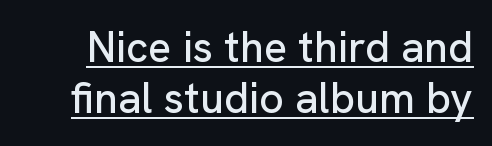
Q: Is the text italic (slanted)? A: No, it is upright.
Q: Is the typeface a serif or a sans-serif typeface? A: Sans-serif.
Q: Is the text underlined? A: Yes.
Q: Is the spacing between letters normal or unusually wide? A: Normal.
Q: Width (condensed, normal, or wide)? A: Normal.
Q: Stroke contrast? A: Low.
Q: x-height? A: Medium.
Q: Monospaced? A: No.
